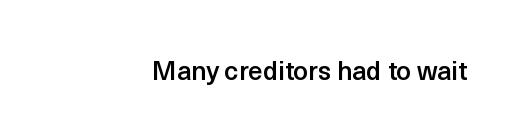
Ascenders rise straight up at ninety degrees. The typesetting leans somewhat heavy: a semibold. Observe the ordinary spacing: letters are neighbours, not strangers. Only glyphs here, with clear space below each row.
